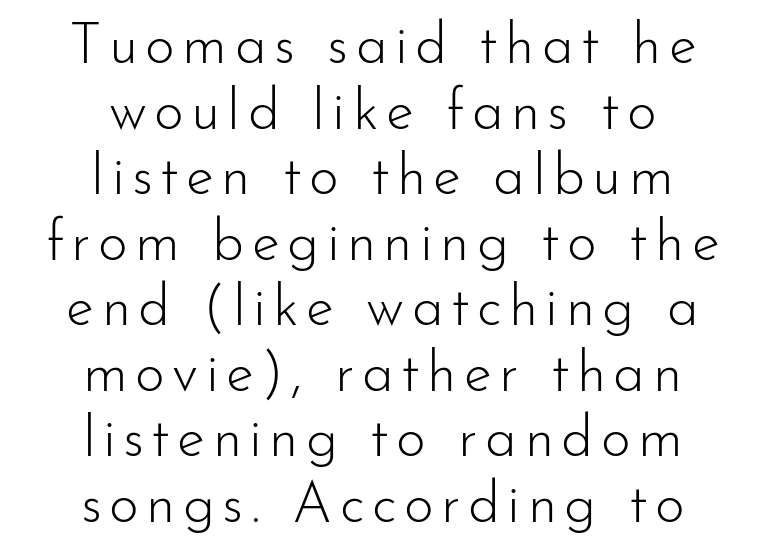
Q: Is the text bold? A: No.
Q: Is the text italic (slanted)? A: No, it is upright.
Q: Is the typeface a serif or a sans-serif typeface? A: Sans-serif.
Q: Is the text underlined? A: No.
Q: How is the paragraph aligned? A: Centered.
Q: Is the spacing between lines tight, normal or loose? A: Tight.
Q: Width (condensed, normal, or wide)? A: Normal.
Q: Stroke contrast? A: Low.
Q: x-height? A: Small.
Q: Monospaced? A: No.
